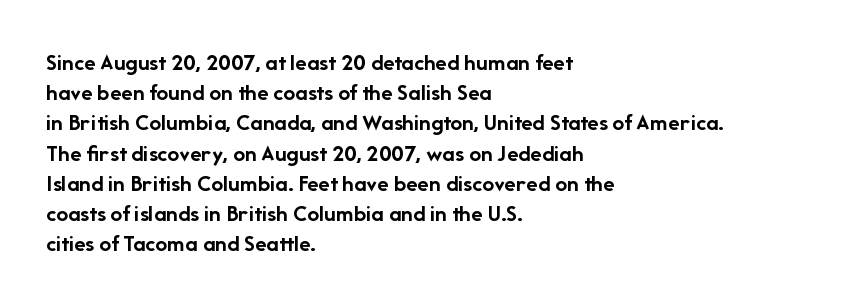
{"italic": "no", "bold": "yes", "underline": "no", "align": "left", "line_spacing": "normal", "line_spacing_ratio": 1.26, "letter_spacing": "normal", "letter_spacing_em": 0.0, "glyph_px": 24}
